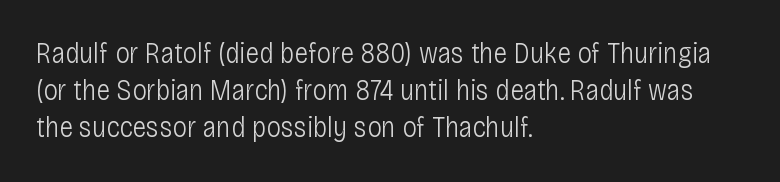
{"serif": "no", "italic": "no", "bold": "no", "weight": "light", "width": "condensed", "stroke_contrast": "low", "x_height": "large", "monospaced": "no", "underline": "no", "align": "left", "line_spacing": "normal", "line_spacing_ratio": 1.28, "letter_spacing": "normal", "letter_spacing_em": 0.0, "glyph_px": 29}
